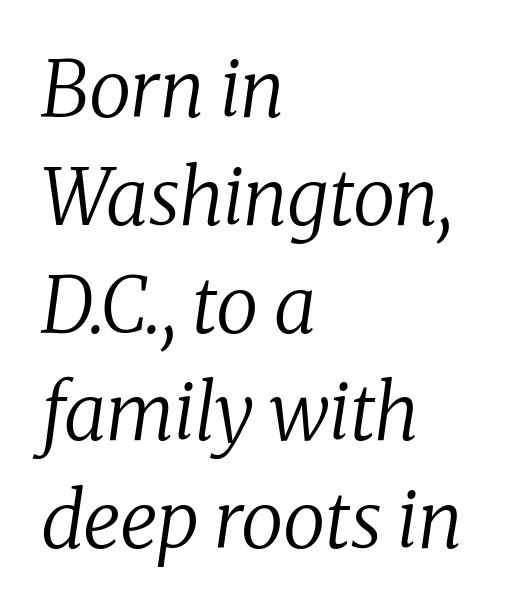
The image shows 77 px regular-weight serif type, italic (leaning right); set left-aligned, normal line spacing (1.4x), normal letter spacing, not underlined; low stroke contrast and a medium x-height.
